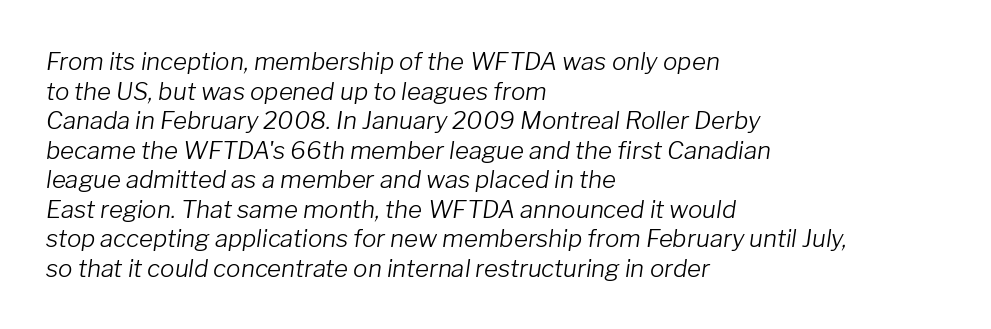
{"italic": "yes", "lean": "right", "slant_degrees": 8, "bold": "no", "underline": "no", "align": "left", "line_spacing_ratio": 1.23, "letter_spacing": "normal", "letter_spacing_em": 0.0, "glyph_px": 24}
